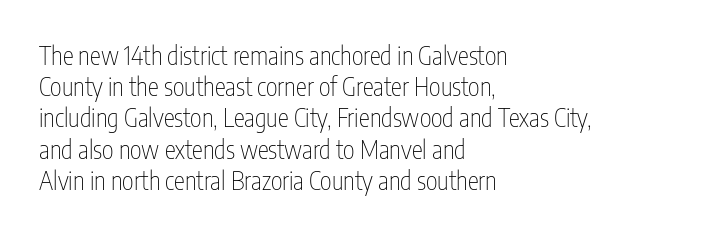
Q: Is the text bold? A: No.
Q: Is the text italic (slanted)? A: No, it is upright.
Q: Is the text underlined? A: No.
Q: How is the paragraph aligned? A: Left-aligned.
Q: Is the spacing between letters normal or unusually wide? A: Normal.
Q: Is the spacing between lines tight, normal or loose? A: Normal.
